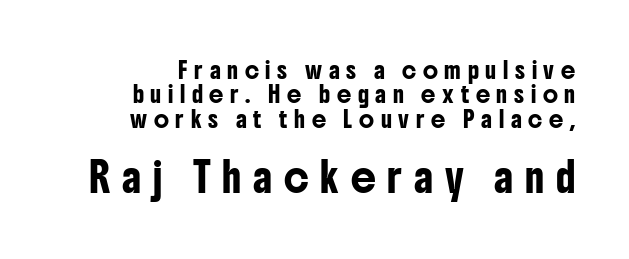
Q: Is the text italic (slanted)? A: No, it is upright.
Q: Is the typeface a serif or a sans-serif typeface? A: Sans-serif.
Q: Is the text underlined? A: No.
Q: How is the paragraph aligned? A: Right-aligned.
Q: Is the spacing between letters normal or unusually wide? A: Unusually wide.
Q: Is the spacing between lines tight, normal or loose? A: Normal.
Q: Which block of text is set in a larger size, the first (top) or the second (bottom)? A: The second (bottom) one.
Q: Width (condensed, normal, or wide)? A: Condensed.
Q: Stroke contrast? A: Low.
Q: x-height? A: Medium.
Q: Monospaced? A: No.
